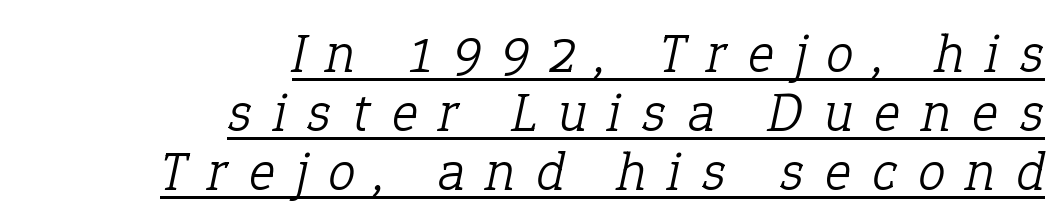
Q: Is the text bold? A: No.
Q: Is the text italic (slanted)? A: Yes, it leans right by about 12 degrees.
Q: Is the typeface a serif or a sans-serif typeface? A: Serif.
Q: Is the text underlined? A: Yes.
Q: How is the paragraph aligned? A: Right-aligned.
Q: Is the spacing between letters normal or unusually wide? A: Unusually wide.
Q: Is the spacing between lines tight, normal or loose? A: Tight.
Q: Width (condensed, normal, or wide)? A: Normal.
Q: Stroke contrast? A: Low.
Q: x-height? A: Medium.
Q: Monospaced? A: No.
